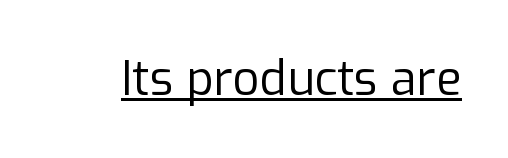
Q: Is the text bold? A: No.
Q: Is the text italic (slanted)? A: No, it is upright.
Q: Is the typeface a serif or a sans-serif typeface? A: Sans-serif.
Q: Is the text underlined? A: Yes.
Q: Is the spacing between letters normal or unusually wide? A: Normal.
Q: Width (condensed, normal, or wide)? A: Normal.
Q: Stroke contrast? A: Low.
Q: x-height? A: Medium.
Q: Monospaced? A: No.
